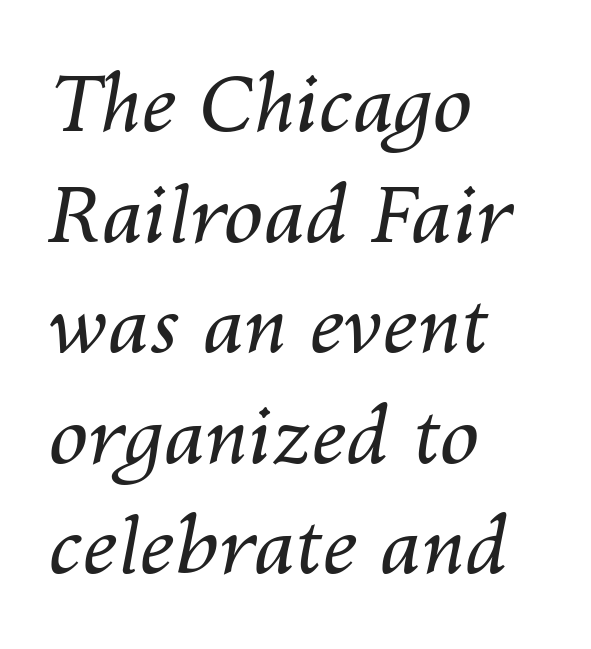
Q: Is the text bold? A: No.
Q: Is the text italic (slanted)? A: Yes, it leans right by about 10 degrees.
Q: Is the text underlined? A: No.
Q: How is the paragraph aligned? A: Left-aligned.
Q: Is the spacing between letters normal or unusually wide? A: Normal.
Q: Is the spacing between lines tight, normal or loose? A: Normal.
Q: Width (condensed, normal, or wide)? A: Normal.
Q: Stroke contrast? A: Medium.
Q: x-height? A: Medium.
Q: Monospaced? A: No.
